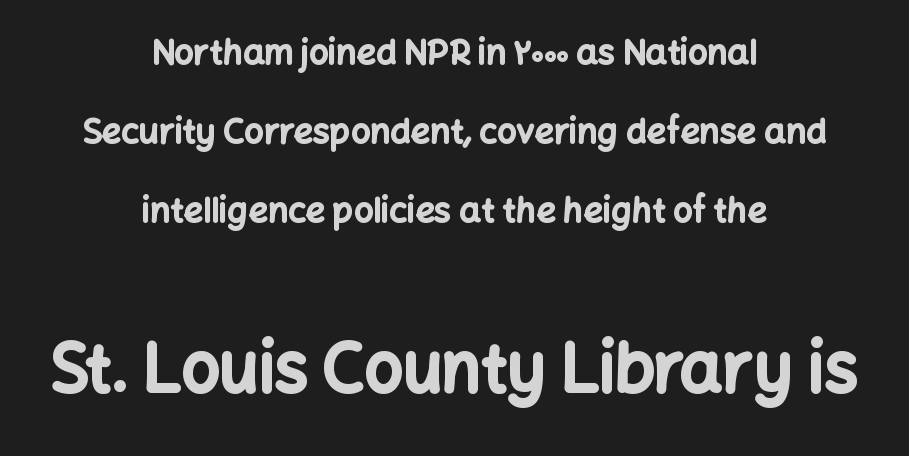
These lines stand farther apart than default settings would place them. Visually the block forms a symmetrical silhouette, jagged on both flanks. Here the glyphs are tracked normally, forming tight word shapes. It's the straight-up-and-down kind of type. The rendering enlarges the type as you move from the upper chunk to the lower.
